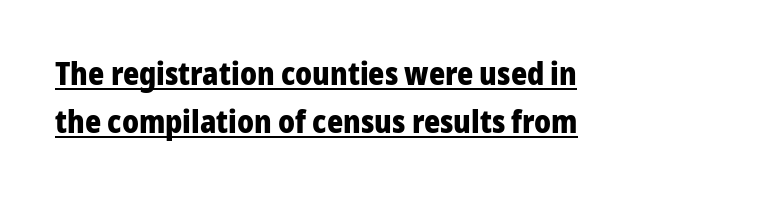
The image shows 31 px heavy sans-serif type, upright; set left-aligned, normal line spacing (1.54x), normal letter spacing, underlined; low stroke contrast and a medium x-height.
